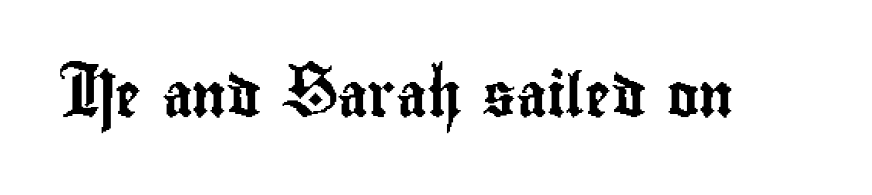
{"serif": "no", "italic": "no", "width": "condensed", "stroke_contrast": "low", "x_height": "small", "monospaced": "no", "underline": "no", "letter_spacing": "normal", "letter_spacing_em": 0.0, "glyph_px": 43}
